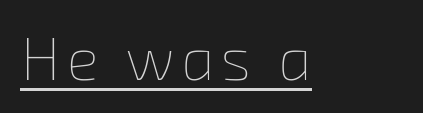
{"bold": "no", "weight": "thin", "width": "normal", "stroke_contrast": "low", "x_height": "medium", "monospaced": "no", "underline": "yes", "glyph_px": 60}
